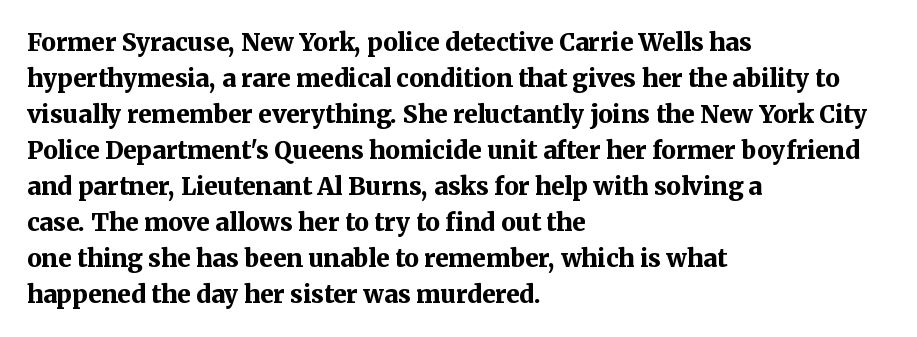
Q: Is the text bold? A: Yes.
Q: Is the text italic (slanted)? A: No, it is upright.
Q: Is the text underlined? A: No.
Q: How is the paragraph aligned? A: Left-aligned.
Q: Is the spacing between letters normal or unusually wide? A: Normal.
Q: Is the spacing between lines tight, normal or loose? A: Normal.
